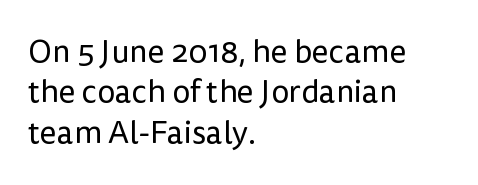
The image shows 32 px regular-weight sans-serif type, upright; set left-aligned, normal line spacing (1.26x), normal letter spacing, not underlined; low stroke contrast and a medium x-height.
